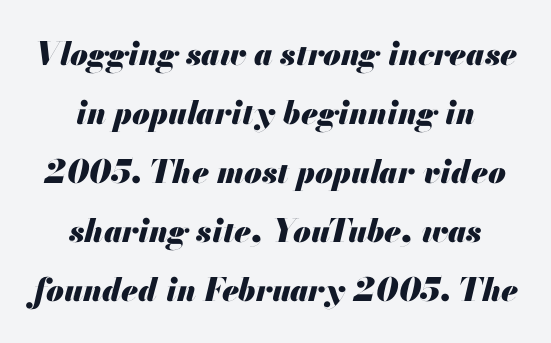
{"italic": "yes", "lean": "right", "slant_degrees": 13, "bold": "yes", "weight": "heavy", "width": "normal", "stroke_contrast": "medium", "x_height": "small", "monospaced": "no", "underline": "no", "align": "center", "line_spacing_ratio": 1.84, "letter_spacing": "normal", "letter_spacing_em": 0.0, "glyph_px": 32}
